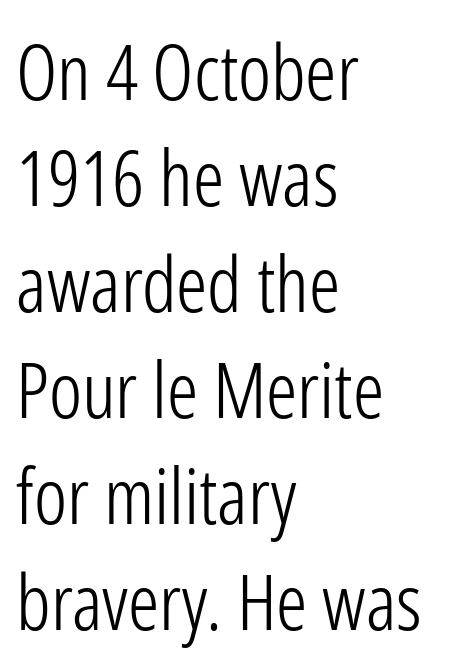
Check where the strokes stop: nothing finishes them off — pure sans. The rag falls on the right side of this text block. Type without underlining. Does the leading feel generous? No, just average. Rendered with straight, roman letterforms.
